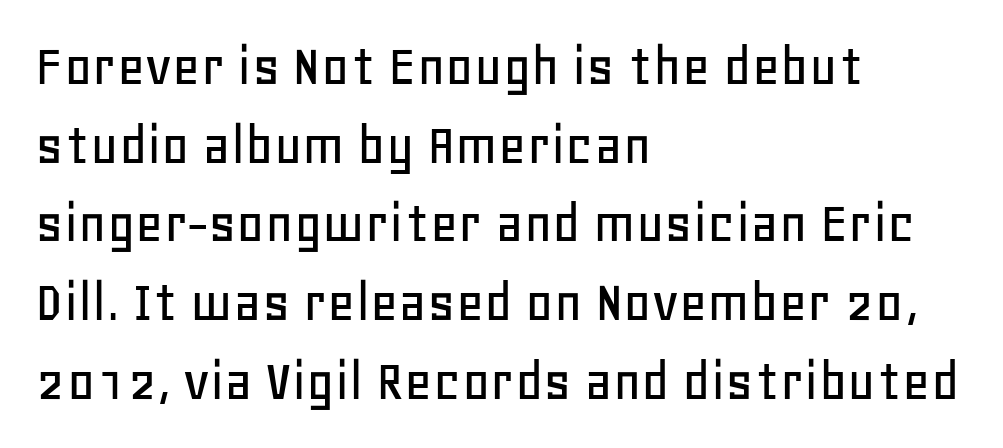
No feet cap the strokes, marking this as sans-serif type. The letters advance in unequal steps, a hallmark of proportional type. The rendering uses a moderate line-height, typical for paragraphs. Unmarked baselines from the first word to the last. Look at the tracking — it's just the regular setting, nothing added. Characters remain perfectly vertical along every line.
